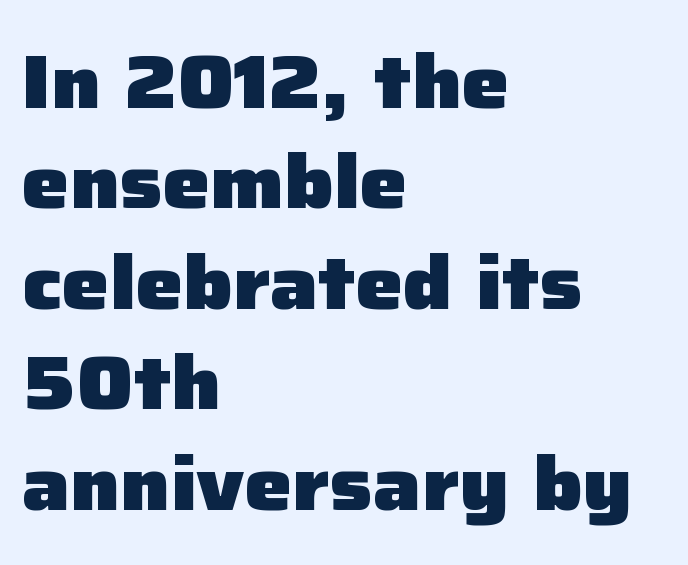
{"serif": "no", "italic": "no", "bold": "yes", "weight": "heavy", "width": "normal", "stroke_contrast": "low", "x_height": "medium", "monospaced": "no", "underline": "no", "align": "left", "line_spacing": "normal", "line_spacing_ratio": 1.34, "letter_spacing": "normal", "letter_spacing_em": 0.0, "glyph_px": 75}
